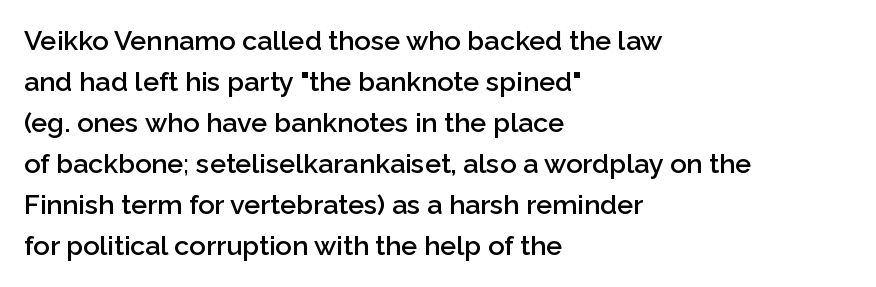
Does extra space separate the letters? No, they use regular spacing. Line spacing here is normal. Visually the block forms a straight wall on the left and a jagged coastline on the right. Unlike italic type, these characters show no tilt at all. The face used here is a semibold: visibly heavier than regular, lighter than bold. The foot of each line stays bare and open.
